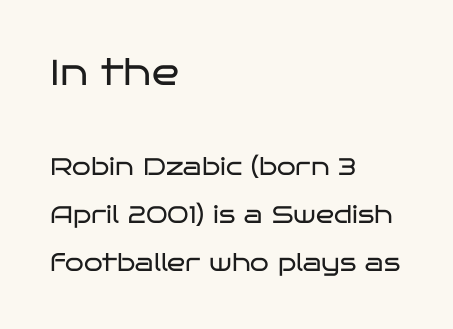
The image shows 36 px regular-weight, wide sans-serif type, upright; set left-aligned, loose line spacing (2.02x), normal letter spacing, not underlined; the first (top) block is 1.5x larger; low stroke contrast and a large x-height.
